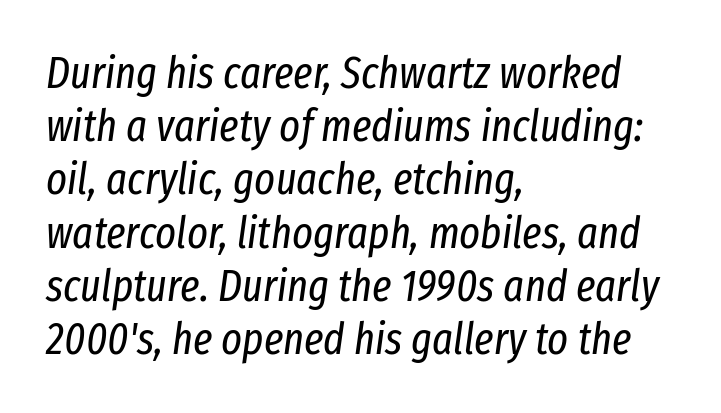
Proportional: the letters do not fall into vertical columns. Tall strokes in this sample are angled rather than plumb. The typesetter chose a ragged-right arrangement here. Is the letter spacing exaggerated? No — it looks like the ordinary default. Bold? No — there's no thickening of the strokes.
